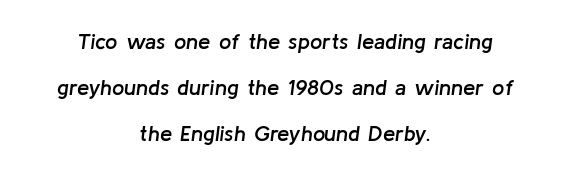
Q: Is the text bold? A: Semi-bold.
Q: Is the text italic (slanted)? A: Yes, it leans right by about 8 degrees.
Q: Is the text underlined? A: No.
Q: How is the paragraph aligned? A: Centered.
Q: Is the spacing between letters normal or unusually wide? A: Normal.
Q: Is the spacing between lines tight, normal or loose? A: Loose.
